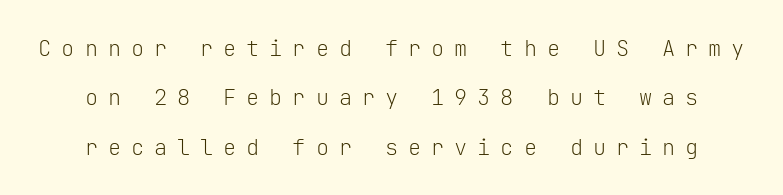
Q: Is the text bold? A: No.
Q: Is the text italic (slanted)? A: No, it is upright.
Q: Is the text underlined? A: No.
Q: Is the spacing between letters normal or unusually wide? A: Unusually wide.
Q: Is the spacing between lines tight, normal or loose? A: Loose.
